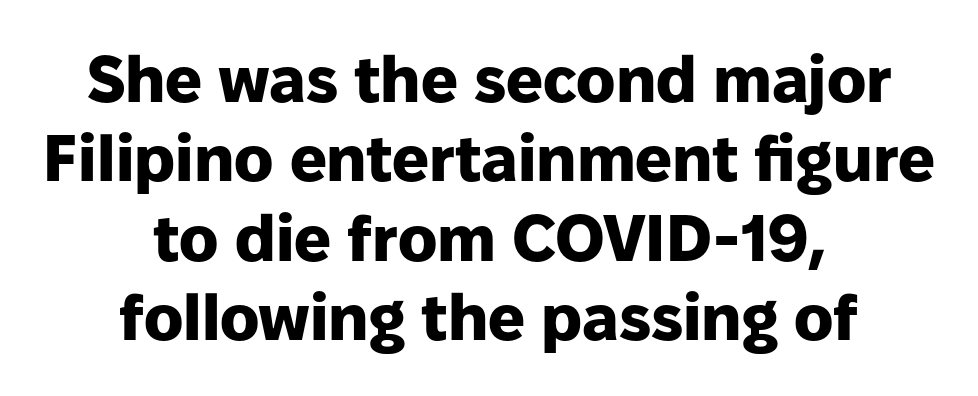
The image shows 65 px heavy sans-serif type, upright; set centered, line spacing 1.22x, normal letter spacing, not underlined; low stroke contrast and a medium x-height.
